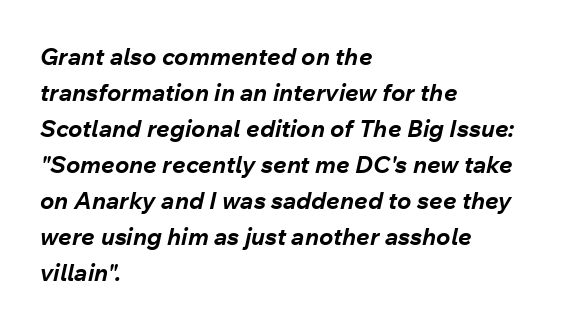
The image shows 24 px bold type, italic (leaning right); set left-aligned, normal line spacing (1.5x), normal letter spacing, not underlined.
